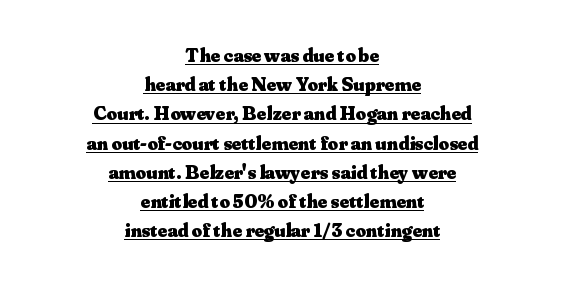
Interline gaps are of average width in this sample. Decoration check: the copy is underlined. Horizontal alignment here is central, giving a formal, balanced look. How are the letters spaced? Ordinarily, with no added tracking. On the weight axis this lands at bold, roughly 700.
